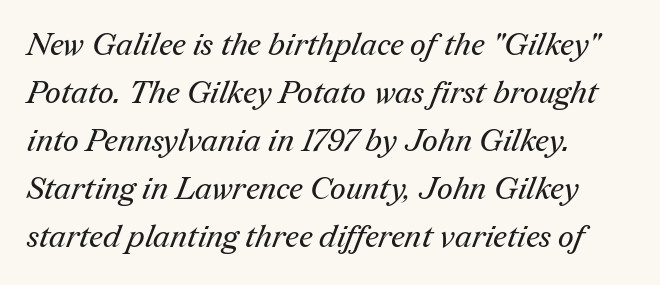
The image shows 31 px regular-weight serif type; set left-aligned, normal line spacing (1.55x), normal letter spacing, not underlined; medium stroke contrast and a medium x-height.
